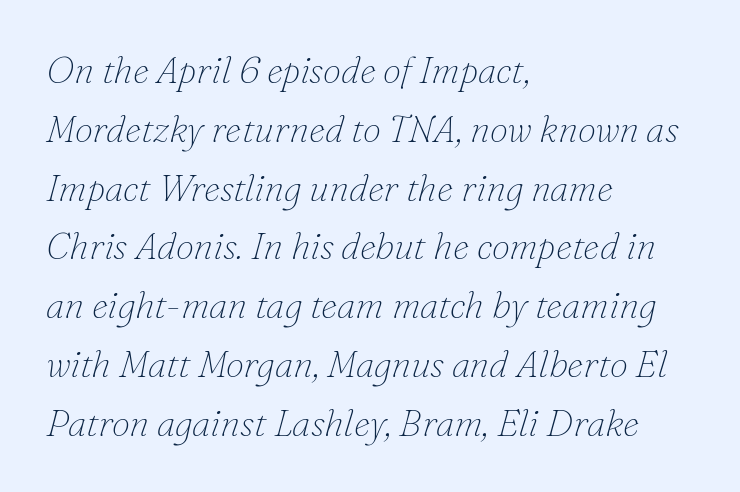
Q: Is the text bold? A: No.
Q: Is the text italic (slanted)? A: Yes, it leans right by about 16 degrees.
Q: Is the typeface a serif or a sans-serif typeface? A: Serif.
Q: Is the text underlined? A: No.
Q: How is the paragraph aligned? A: Left-aligned.
Q: Is the spacing between letters normal or unusually wide? A: Normal.
Q: Is the spacing between lines tight, normal or loose? A: Normal.
Q: Width (condensed, normal, or wide)? A: Normal.
Q: Stroke contrast? A: Low.
Q: x-height? A: Small.
Q: Monospaced? A: No.
